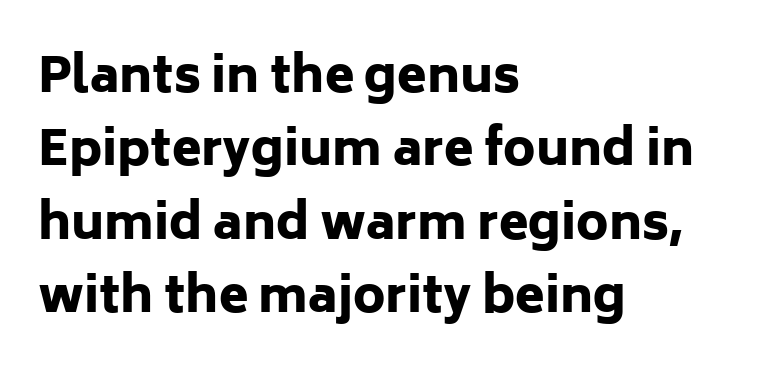
The image shows 48 px heavy sans-serif type, upright; set left-aligned, normal line spacing (1.53x), normal letter spacing, not underlined; low stroke contrast and a medium x-height.
